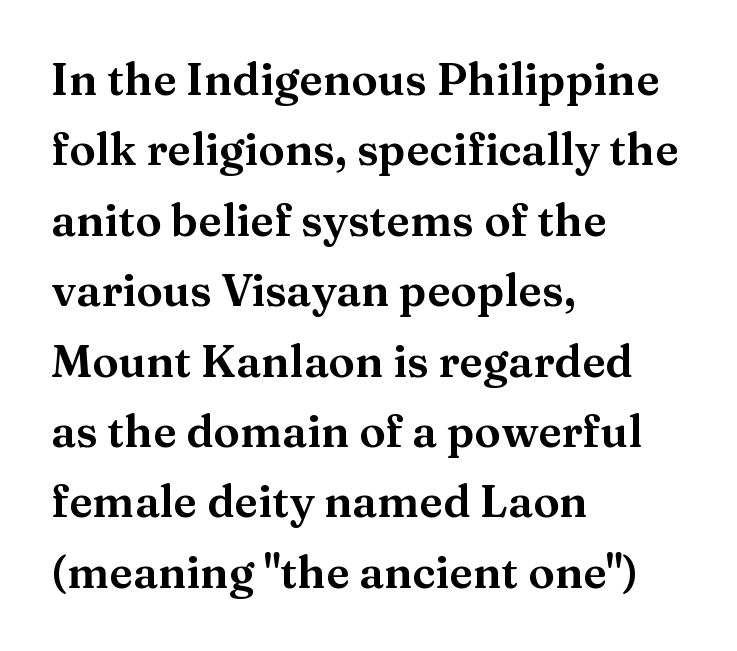
Q: Is the text italic (slanted)? A: No, it is upright.
Q: Is the typeface a serif or a sans-serif typeface? A: Serif.
Q: Is the text underlined? A: No.
Q: How is the paragraph aligned? A: Left-aligned.
Q: Is the spacing between letters normal or unusually wide? A: Normal.
Q: Is the spacing between lines tight, normal or loose? A: Normal.
Q: Width (condensed, normal, or wide)? A: Wide.
Q: Stroke contrast? A: Medium.
Q: x-height? A: Medium.
Q: Monospaced? A: No.
